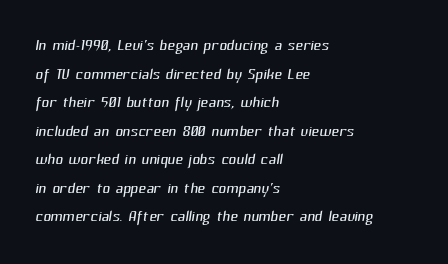
The designer left line spacing at the default. A typesetter would call this zero additional tracking. Nothing heavy about these letters — not bold at all. The passage is arranged the way most books set body copy — flush left.
